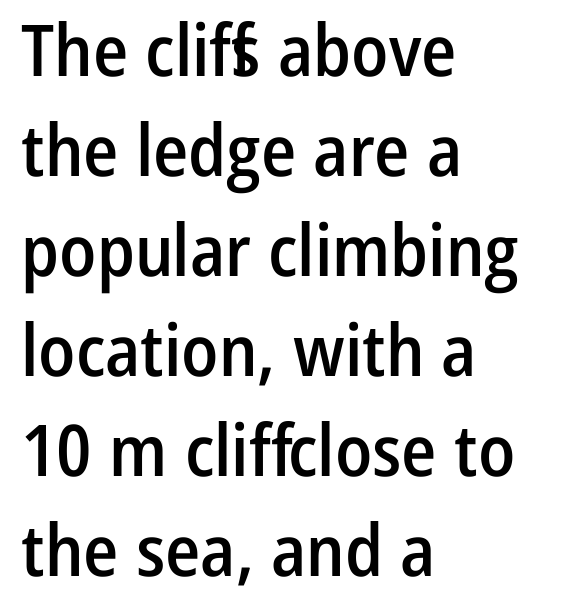
The image shows 72 px semibold, condensed sans-serif type, upright; set left-aligned, normal line spacing (1.39x), normal letter spacing, not underlined; low stroke contrast and a medium x-height.
